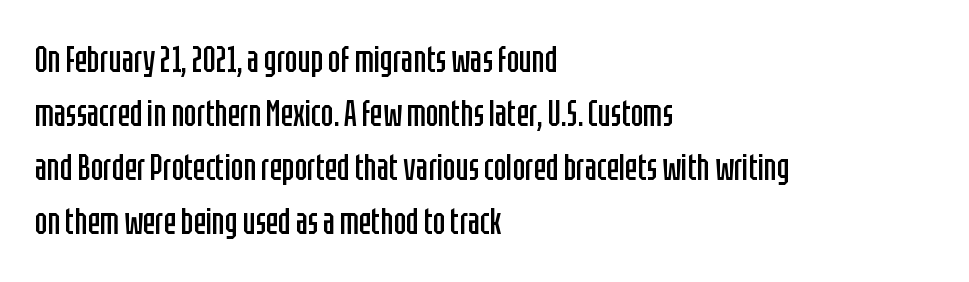
The rendering uses natural spacing where letterforms have individual widths. Lines of text with bare space underneath. The lines are quadded left. The passage shown stacks its lines at a standard gap. You can tell from the bare stems that sans-serif type was used. Default kerning and tracking; the words read as compact shapes.
